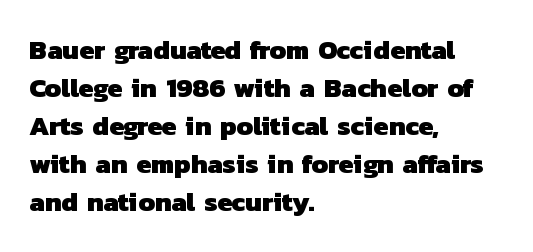
{"bold": "yes", "underline": "no", "align": "left", "line_spacing": "normal", "line_spacing_ratio": 1.41, "letter_spacing": "normal", "letter_spacing_em": 0.0, "glyph_px": 27}
